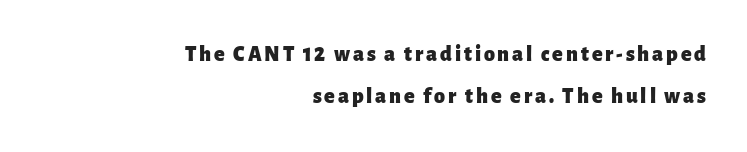
Vertical strokes here are truly vertical. Is the type bold? Yes — the strokes are clearly thick and heavy. Students, observe: this is what heavily led, spacious text looks like. Compared with a flush-left layout, this one pins lines to the opposite, right side. Check under the words: just untouched page.
